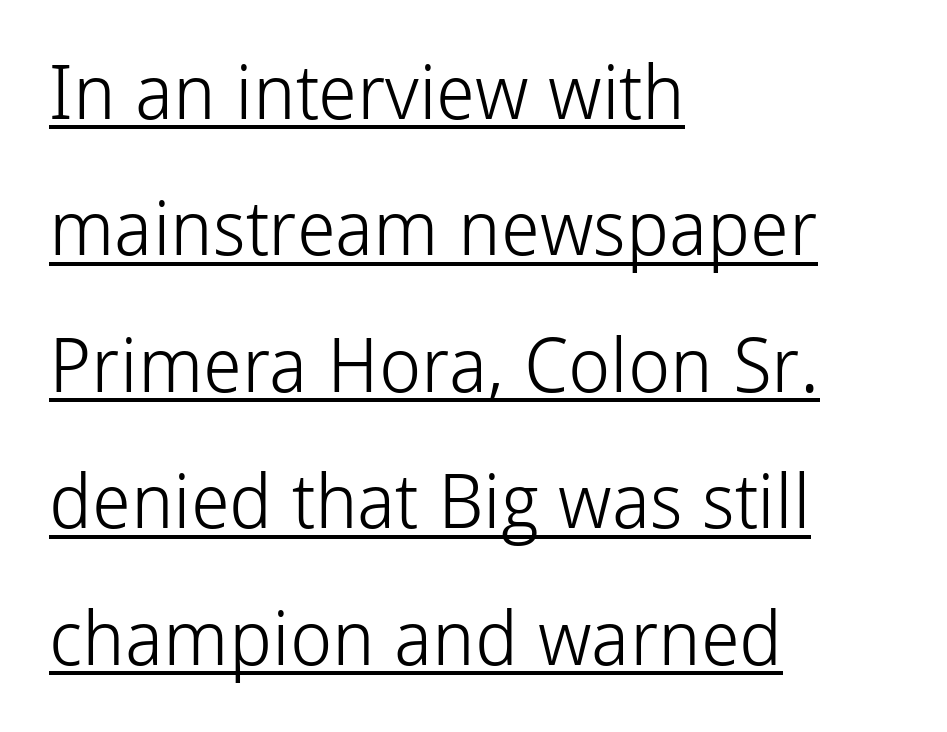
There is no visible air inserted between adjacent glyphs. The font's upright variant was chosen for this text. Vertical stems look standard width or narrower in stroke. Examine the stroke ends and you'll find no serifs. You could not count columns in this text — the font is proportionally spaced.
